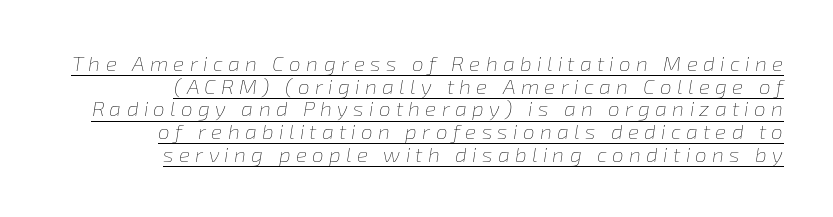
The image shows 21 px text type, italic (leaning right); set right-aligned, tight line spacing (1.08x), unusually wide letter spacing (+0.25 em), underlined.
